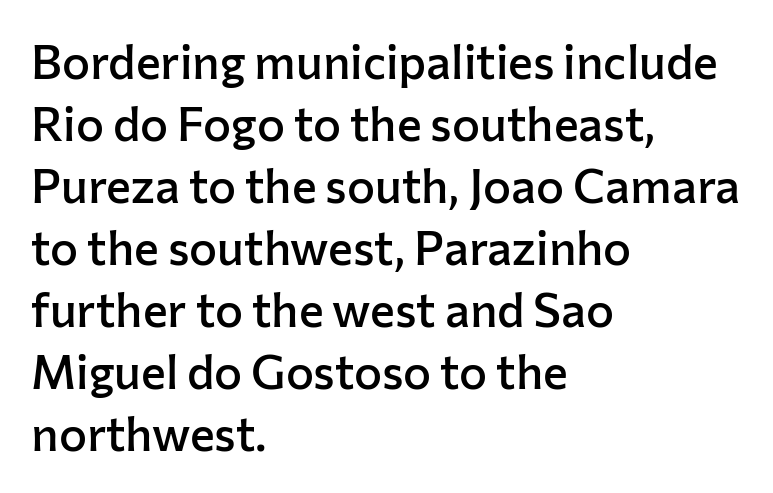
{"serif": "no", "italic": "no", "bold": "semi", "weight": "semibold", "width": "normal", "stroke_contrast": "low", "x_height": "medium", "monospaced": "no", "underline": "no", "align": "left", "line_spacing": "normal", "line_spacing_ratio": 1.32, "letter_spacing": "normal", "letter_spacing_em": 0.0, "glyph_px": 47}
